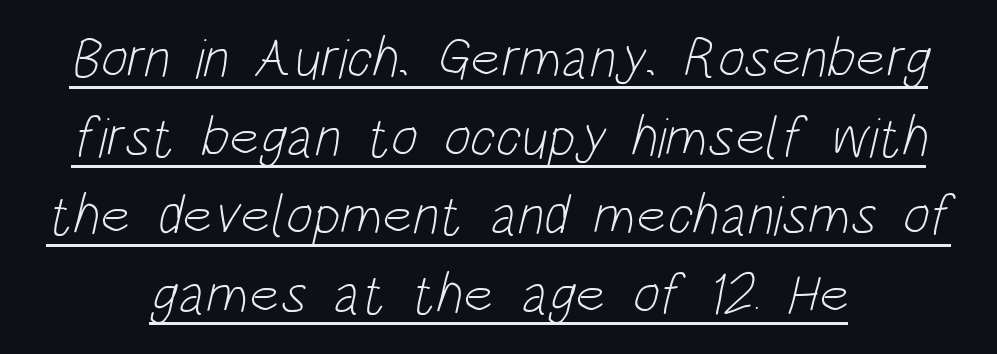
The words here are underlined. The passage shown is typed in a proportional face where columns would drift. Interline gaps are of average width in this sample. The designer went with a sans here, leaving each stem footless. Both edges are ragged and mirror each other, which tells us the setting is centered.
